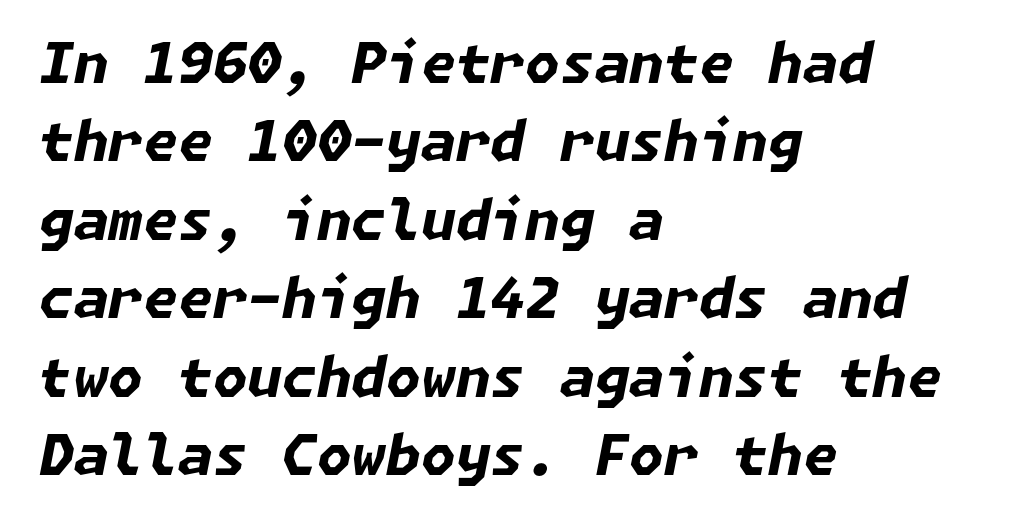
The image shows 56 px bold type, italic (leaning right); set left-aligned, normal line spacing (1.4x), normal letter spacing, not underlined; low stroke contrast and a medium x-height.
